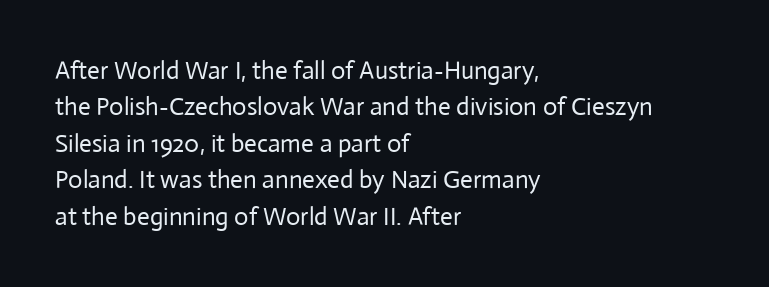
In terms of posture, this sample is upright. The passage shown has conventional tracking throughout. The zone under the glyphs is completely vacant. The lines are quadded left. These glyphs show unthickened strokes, regular width or finer. Rows of type keep a routine distance in the vertical direction.
